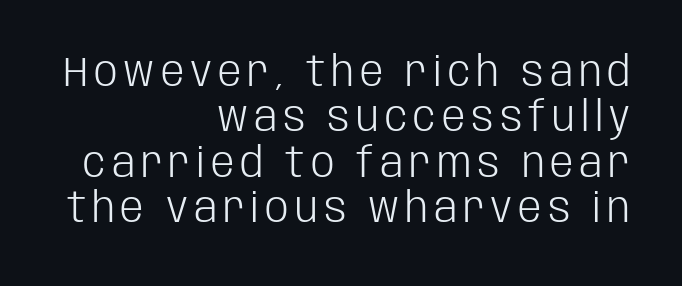
The image shows 42 px light, condensed sans-serif type, upright; set right-aligned, tight line spacing (1.08x), not underlined; low stroke contrast and a large x-height.
